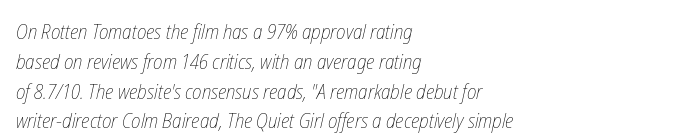
{"bold": "no", "underline": "no", "align": "left", "line_spacing": "normal", "line_spacing_ratio": 1.42, "letter_spacing": "normal", "letter_spacing_em": 0.0, "glyph_px": 21}
